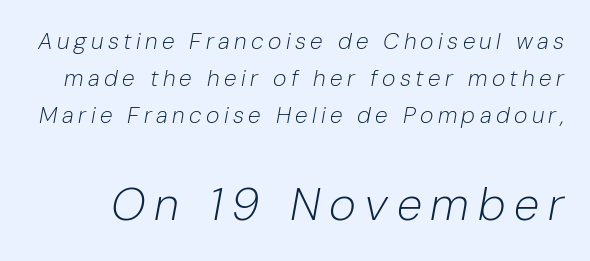
{"italic": "yes", "lean": "right", "slant_degrees": 10, "bold": "no", "weight": "light", "width": "normal", "stroke_contrast": "low", "x_height": "medium", "monospaced": "no", "underline": "no", "line_spacing": "normal", "line_spacing_ratio": 1.61, "larger_block": "second", "size_ratio": 2.0, "glyph_px": 46}
